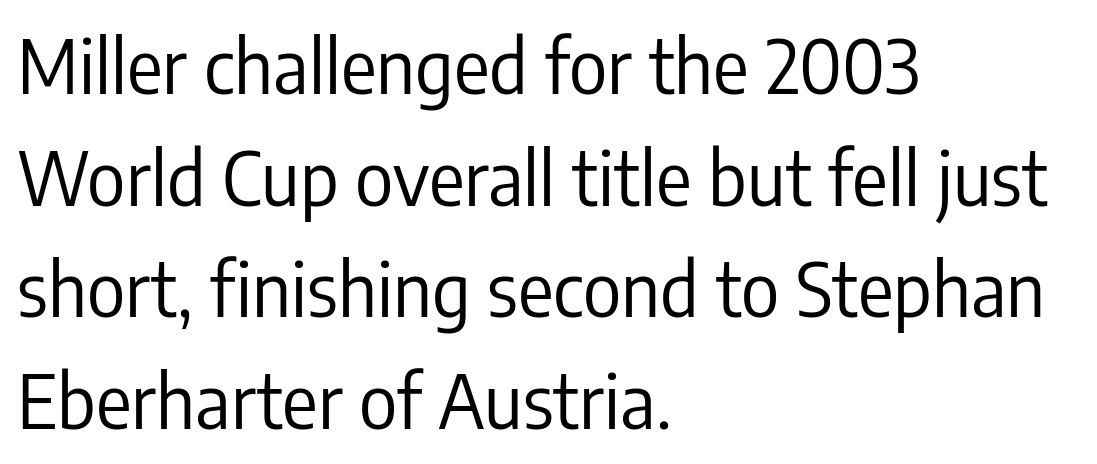
Beneath every word, the page is bare. Looks like regular typesetting: each glyph gets only the width it needs. The gaps between neighbouring characters are ordinary and unremarkable. The specimen reads as upright at a glance. The face used here is a sans, in the tradition of grotesques and geometrics.
